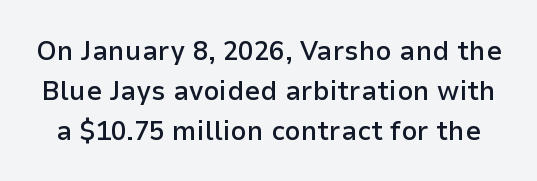
{"serif": "no", "italic": "no", "bold": "semi", "weight": "semibold", "width": "normal", "stroke_contrast": "low", "x_height": "medium", "monospaced": "no", "underline": "no", "line_spacing": "normal", "line_spacing_ratio": 1.42, "letter_spacing": "normal", "letter_spacing_em": 0.0, "glyph_px": 28}
